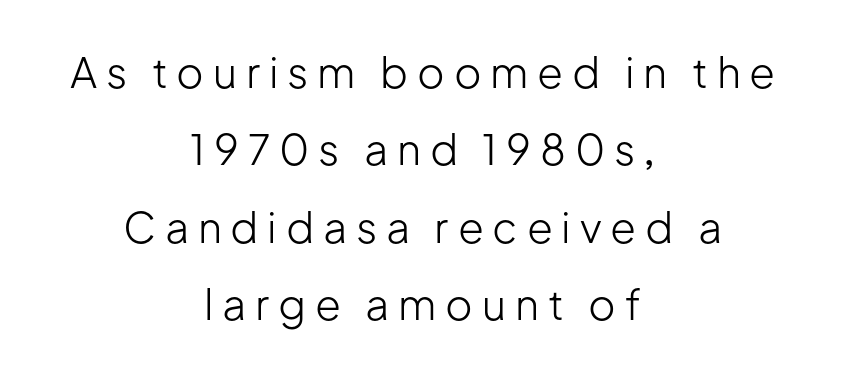
The image shows 42 px light sans-serif type, upright; set centered, line spacing 1.84x, unusually wide letter spacing (+0.21 em), not underlined; low stroke contrast and a medium x-height.
